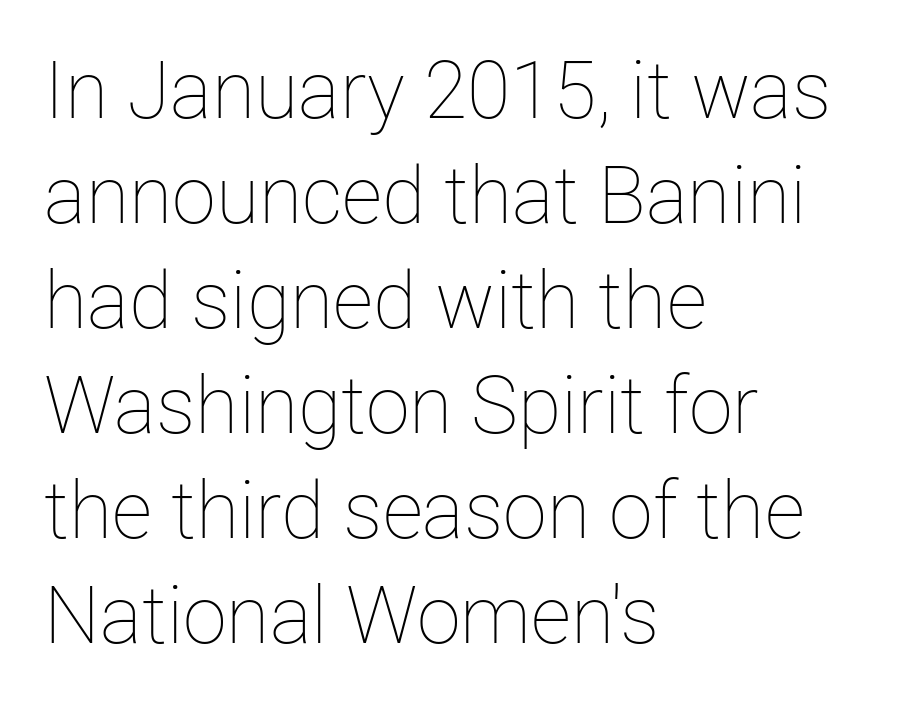
{"italic": "no", "bold": "no", "weight": "thin", "width": "normal", "stroke_contrast": "low", "x_height": "medium", "monospaced": "no", "underline": "no", "align": "left", "line_spacing": "normal", "line_spacing_ratio": 1.33, "letter_spacing": "normal", "letter_spacing_em": 0.0, "glyph_px": 79}
